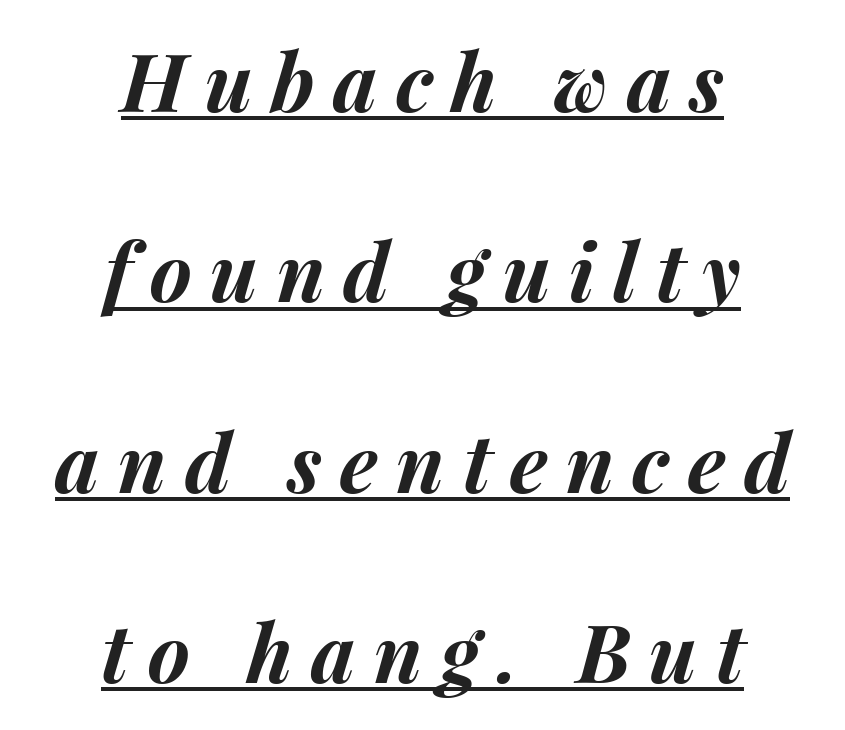
Q: Is the text bold? A: Yes.
Q: Is the text italic (slanted)? A: Yes, it leans right by about 15 degrees.
Q: Is the text underlined? A: Yes.
Q: How is the paragraph aligned? A: Centered.
Q: Is the spacing between letters normal or unusually wide? A: Unusually wide.
Q: Is the spacing between lines tight, normal or loose? A: Loose.
Q: Width (condensed, normal, or wide)? A: Normal.
Q: Stroke contrast? A: Medium.
Q: x-height? A: Medium.
Q: Monospaced? A: No.
